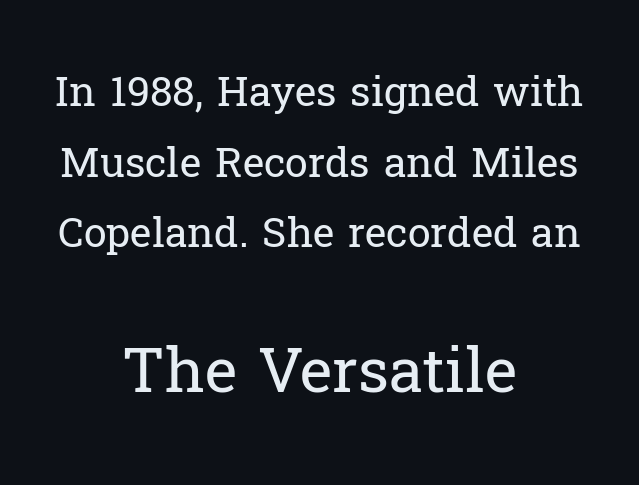
Q: Is the text bold? A: No.
Q: Is the text italic (slanted)? A: No, it is upright.
Q: Is the typeface a serif or a sans-serif typeface? A: Serif.
Q: Is the text underlined? A: No.
Q: How is the paragraph aligned? A: Centered.
Q: Is the spacing between letters normal or unusually wide? A: Normal.
Q: Which block of text is set in a larger size, the first (top) or the second (bottom)? A: The second (bottom) one.
Q: Width (condensed, normal, or wide)? A: Normal.
Q: Stroke contrast? A: Low.
Q: x-height? A: Medium.
Q: Monospaced? A: No.
